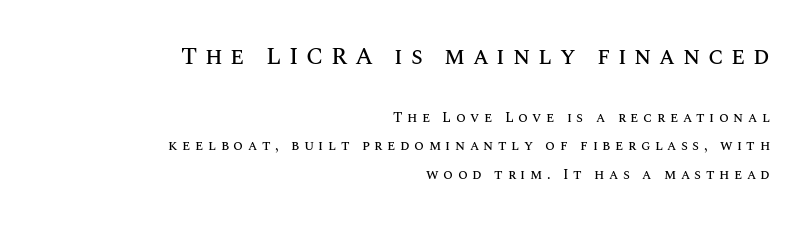
Vertically, the passage feels expansive, rows floating well apart. This layout puts the oversized block above and the modest block below. Each line ends at the same right margin while the left side varies. Designer's note — italics off, roman on. Nobody drew a line under any word here.
